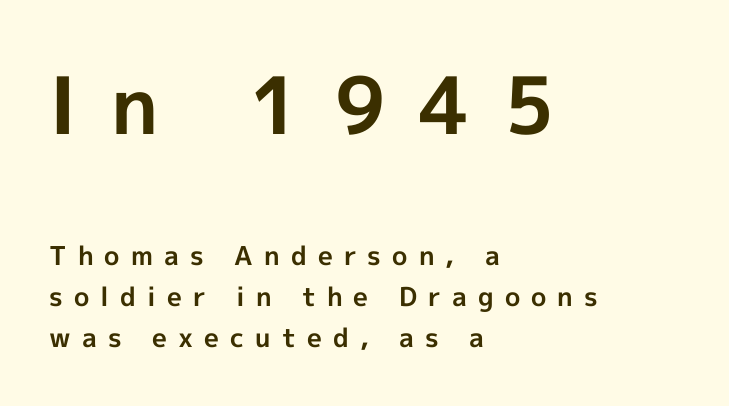
{"serif": "no", "italic": "no", "bold": "yes", "weight": "bold", "width": "normal", "x_height": "medium", "monospaced": "no", "underline": "no", "align": "left", "line_spacing": "normal", "line_spacing_ratio": 1.58, "letter_spacing": "wide", "letter_spacing_em": 0.43, "larger_block": "first", "size_ratio": 3.04, "glyph_px": 79}
